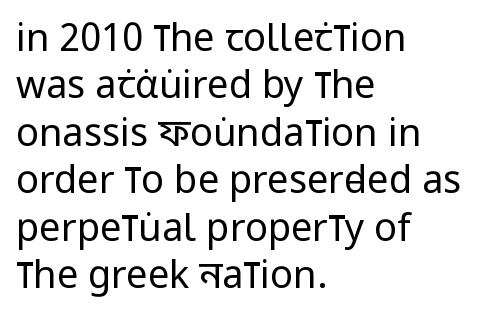
{"serif": "no", "italic": "no", "bold": "no", "weight": "regular", "width": "condensed", "stroke_contrast": "low", "x_height": "large", "monospaced": "no", "underline": "no", "align": "left", "line_spacing": "normal", "line_spacing_ratio": 1.25, "letter_spacing": "normal", "letter_spacing_em": 0.0, "glyph_px": 38}
